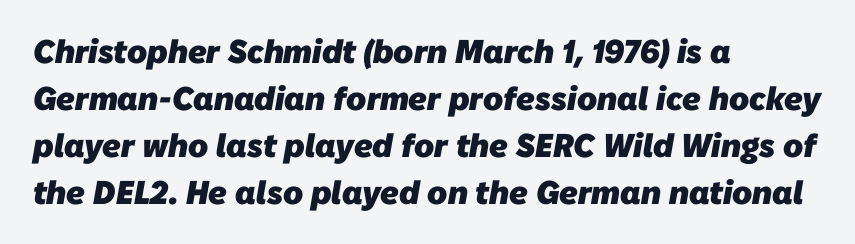
Q: Is the text bold? A: Yes.
Q: Is the typeface a serif or a sans-serif typeface? A: Sans-serif.
Q: Is the text underlined? A: No.
Q: How is the paragraph aligned? A: Left-aligned.
Q: Is the spacing between letters normal or unusually wide? A: Normal.
Q: Is the spacing between lines tight, normal or loose? A: Normal.
Q: Width (condensed, normal, or wide)? A: Normal.
Q: Stroke contrast? A: Low.
Q: x-height? A: Medium.
Q: Monospaced? A: No.
